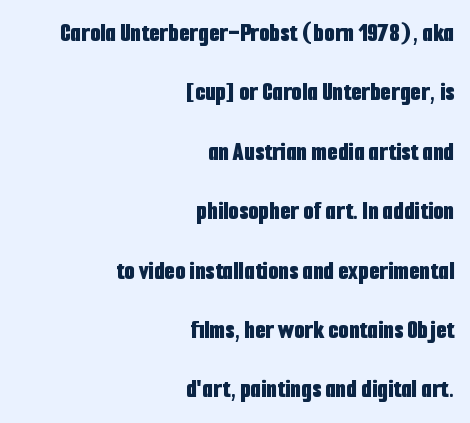
The image shows 27 px bold type, upright; set right-aligned, loose line spacing (2.2x), normal letter spacing, not underlined.
